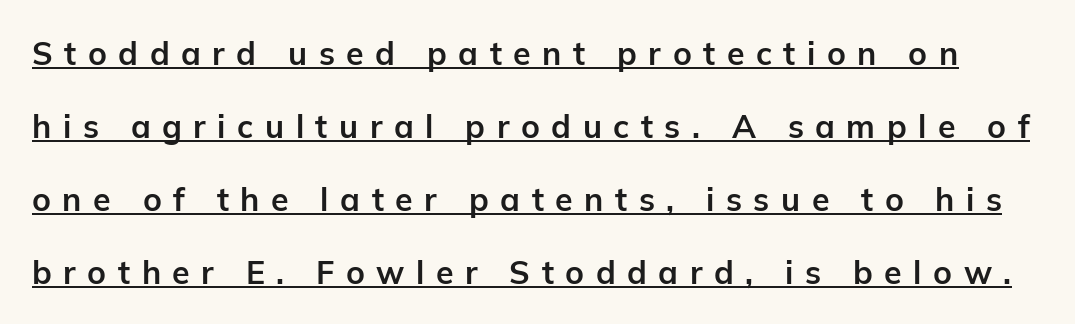
{"serif": "no", "italic": "no", "bold": "yes", "weight": "bold", "width": "normal", "stroke_contrast": "low", "x_height": "medium", "monospaced": "no", "underline": "yes", "line_spacing": "loose", "line_spacing_ratio": 2.28, "letter_spacing": "wide", "letter_spacing_em": 0.36, "glyph_px": 32}
